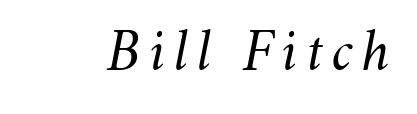
Q: Is the text bold? A: No.
Q: Is the text italic (slanted)? A: Yes, it leans right by about 11 degrees.
Q: Is the text underlined? A: No.
Q: Width (condensed, normal, or wide)? A: Normal.
Q: Stroke contrast? A: Medium.
Q: x-height? A: Small.
Q: Monospaced? A: No.
